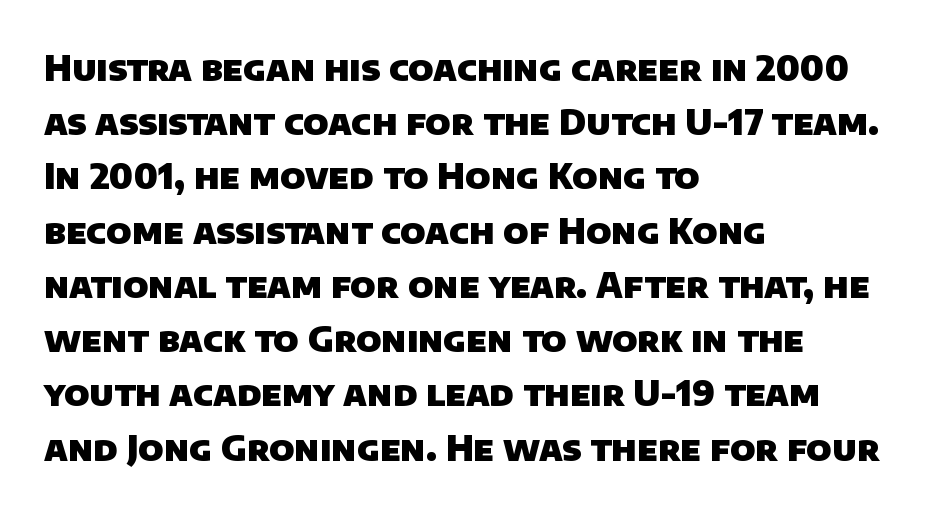
{"serif": "no", "bold": "yes", "weight": "heavy", "width": "normal", "stroke_contrast": "low", "x_height": "large", "monospaced": "no", "underline": "no", "align": "left", "line_spacing": "normal", "line_spacing_ratio": 1.55, "letter_spacing": "normal", "letter_spacing_em": 0.0, "glyph_px": 35}
